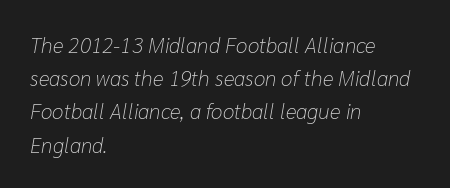
The typography opts for an oblique posture over an upright one. A light-to-regular cut is what we see here. A classic flush-left, rag-right setting is used for this passage. Glyph-to-glyph distance matches everyday printed text. The rows are spaced the way most documents space them. Letters rest on an invisible, unmarked baseline.
